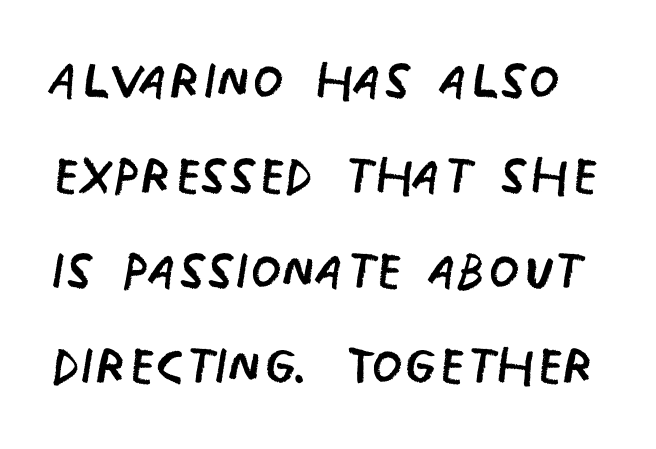
Spacing between characters is what you'd get straight out of the box. A typesetter would call this proportional, since set widths differ per character. Look at the bottom of the vertical strokes: they stop flat, with no serifs. The weight would be labelled regular, book, light, or lighter still. Just letters on the line, the space beneath them empty.
